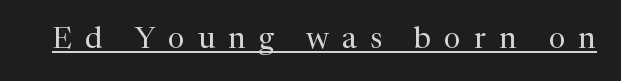
Q: Is the text bold? A: No.
Q: Is the text italic (slanted)? A: No, it is upright.
Q: Is the typeface a serif or a sans-serif typeface? A: Serif.
Q: Is the text underlined? A: Yes.
Q: Is the spacing between letters normal or unusually wide? A: Unusually wide.
Q: Width (condensed, normal, or wide)? A: Normal.
Q: Stroke contrast? A: Medium.
Q: x-height? A: Medium.
Q: Monospaced? A: No.
